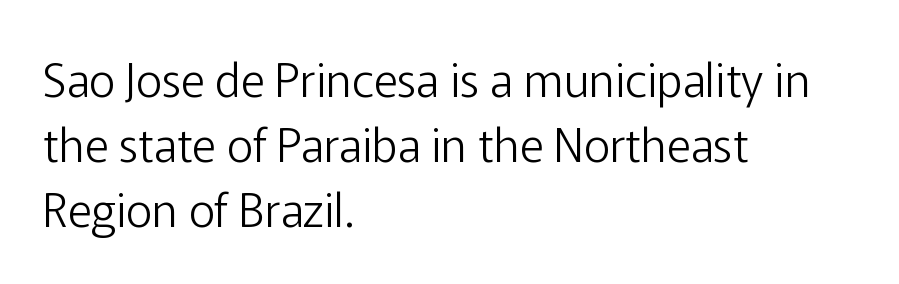
{"serif": "no", "italic": "no", "bold": "no", "weight": "light", "width": "normal", "stroke_contrast": "low", "x_height": "medium", "monospaced": "no", "underline": "no", "align": "left", "line_spacing": "normal", "line_spacing_ratio": 1.41, "letter_spacing": "normal", "letter_spacing_em": 0.0, "glyph_px": 46}
